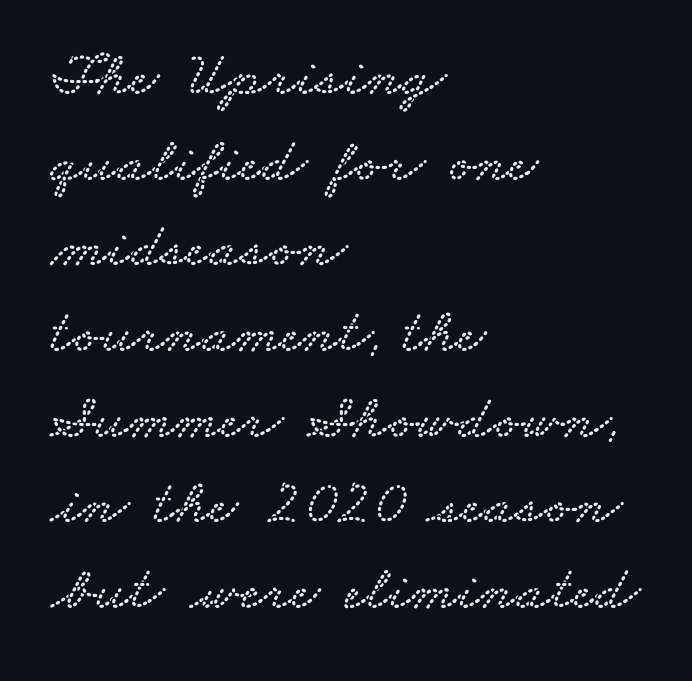
{"serif": "yes", "width": "wide", "stroke_contrast": "low", "x_height": "small", "monospaced": "no", "underline": "no", "align": "left", "line_spacing": "normal", "line_spacing_ratio": 1.36, "letter_spacing": "normal", "letter_spacing_em": 0.0, "glyph_px": 63}
